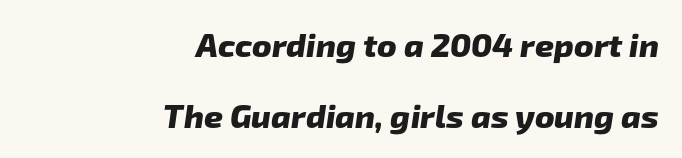
Q: Is the text bold? A: Yes.
Q: Is the typeface a serif or a sans-serif typeface? A: Sans-serif.
Q: Is the text underlined? A: No.
Q: How is the paragraph aligned? A: Right-aligned.
Q: Is the spacing between letters normal or unusually wide? A: Normal.
Q: Is the spacing between lines tight, normal or loose? A: Loose.
Q: Width (condensed, normal, or wide)? A: Normal.
Q: Stroke contrast? A: Low.
Q: x-height? A: Medium.
Q: Monospaced? A: No.
